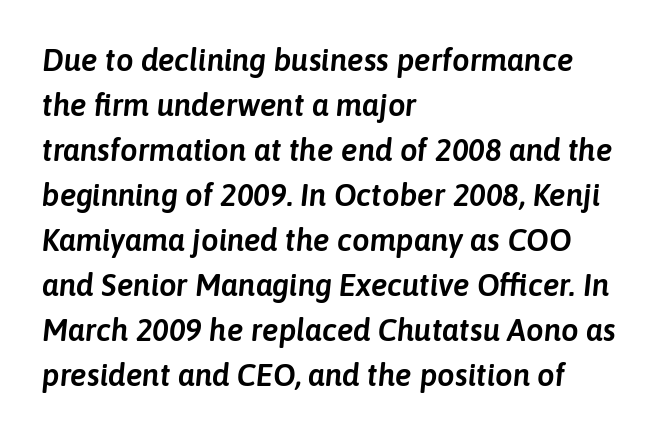
{"italic": "yes", "lean": "right", "slant_degrees": 6, "width": "normal", "stroke_contrast": "low", "x_height": "medium", "monospaced": "no", "underline": "no", "align": "left", "line_spacing": "normal", "line_spacing_ratio": 1.45, "letter_spacing": "normal", "letter_spacing_em": 0.0, "glyph_px": 31}
